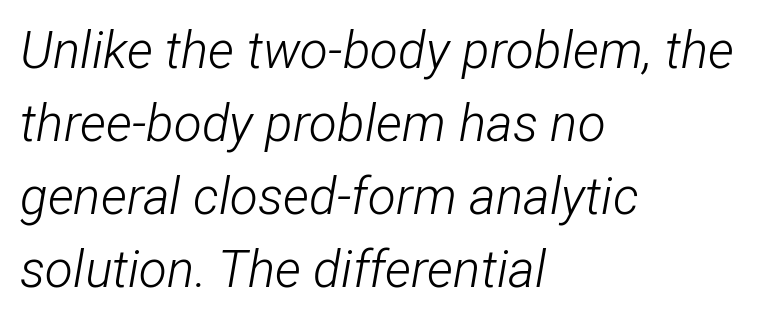
The image shows 51 px light, condensed type, italic (leaning right); set left-aligned, normal line spacing (1.43x), normal letter spacing, not underlined; low stroke contrast and a medium x-height.
